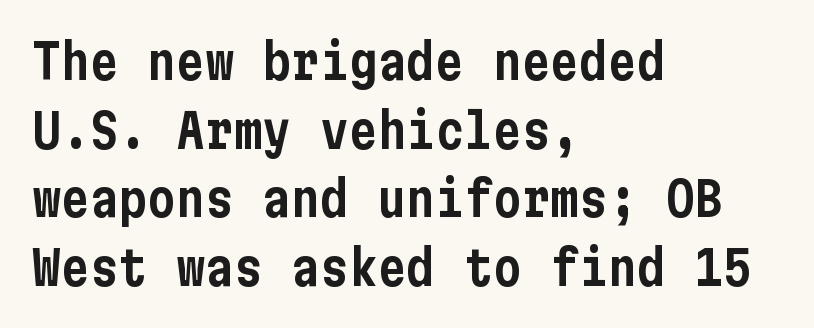
The image shows 48 px condensed sans-serif type, upright; set left-aligned, normal line spacing (1.43x), normal letter spacing, not underlined; low stroke contrast and a medium x-height.
